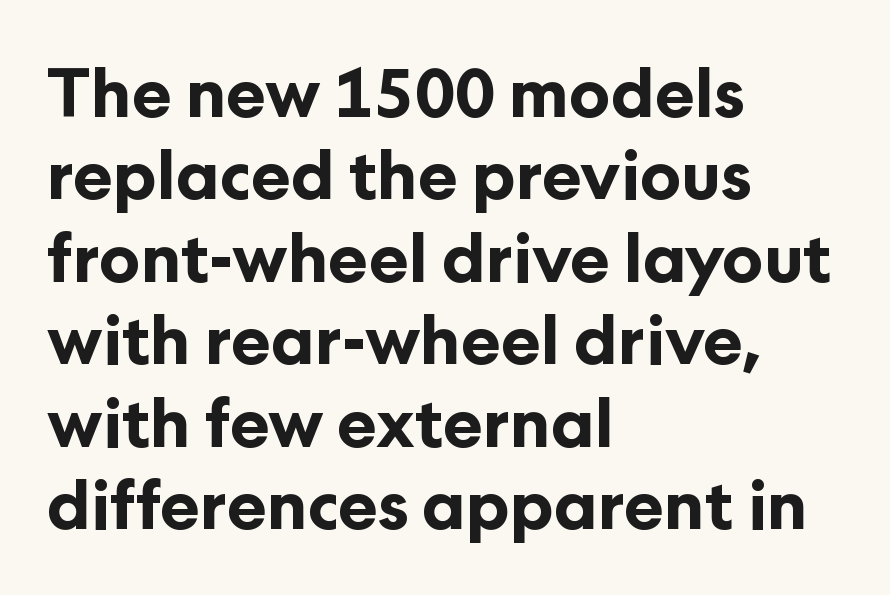
The specimen omits any rule beneath the text block's lines. All the whitespace from short lines collects on the right. The specimen reads as upright at a glance. A typesetter would call this proportional, since set widths differ per character.
